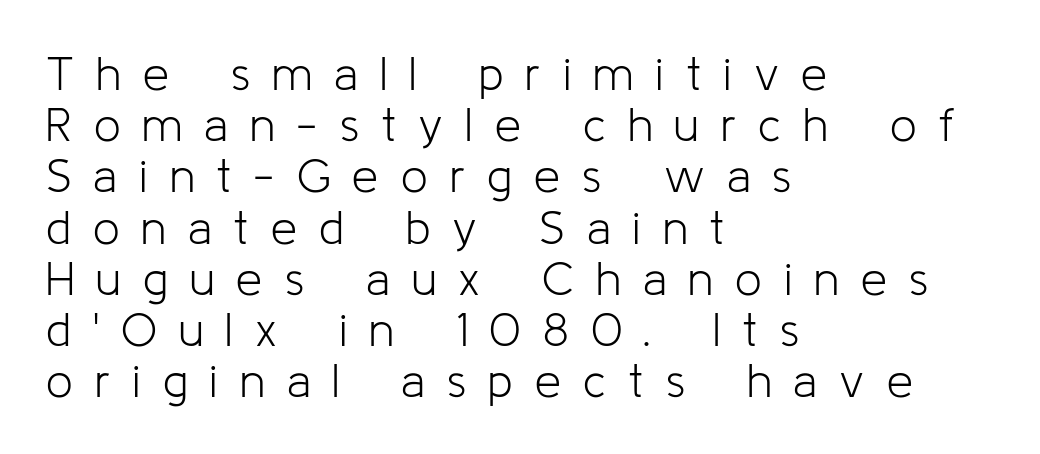
You could not count columns in this text — the font is proportionally spaced. Loose tracking; the words dissolve into strings of separated letters. All the whitespace from short lines collects on the right. The font is comparable to plain body text, perhaps lighter.
